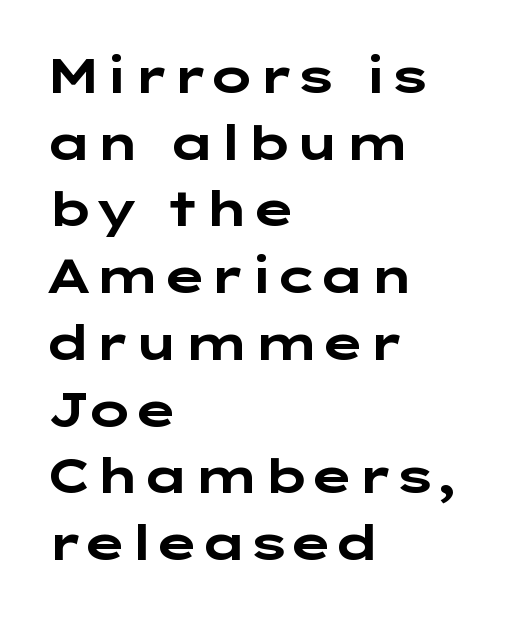
The designer went with a sans here, leaving each stem footless. Style check: upright. The space beneath each line is pristine and unruled. This rendering uses left alignment, leaving the right contour irregular. This is heavy type, rendered in bold. This sample uses plain, unmodified letter spacing.
